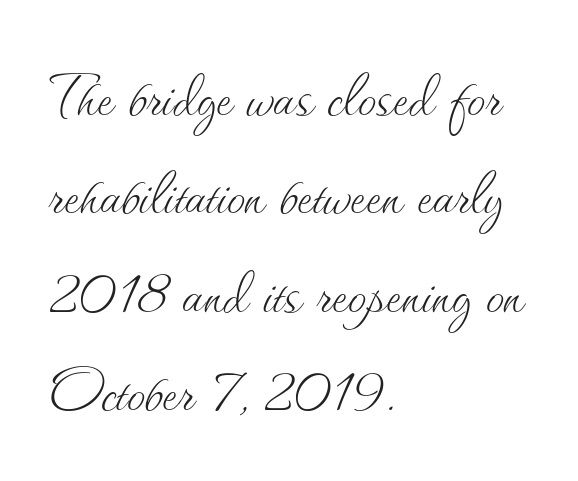
{"bold": "no", "weight": "thin", "width": "normal", "stroke_contrast": "medium", "x_height": "small", "monospaced": "no", "underline": "no", "align": "left", "line_spacing": "normal", "line_spacing_ratio": 1.33, "letter_spacing": "normal", "letter_spacing_em": 0.0, "glyph_px": 74}
